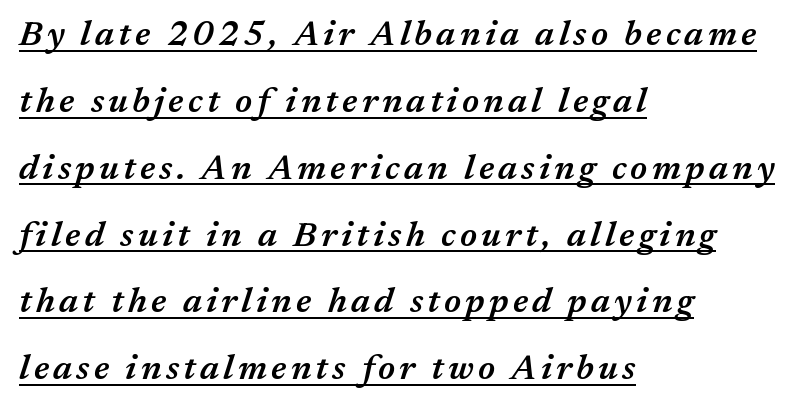
Q: Is the text bold? A: Semi-bold.
Q: Is the text italic (slanted)? A: Yes, it leans right by about 17 degrees.
Q: Is the text underlined? A: Yes.
Q: How is the paragraph aligned? A: Left-aligned.
Q: Is the spacing between lines tight, normal or loose? A: Loose.
Q: Width (condensed, normal, or wide)? A: Normal.
Q: Stroke contrast? A: Medium.
Q: x-height? A: Medium.
Q: Monospaced? A: No.
